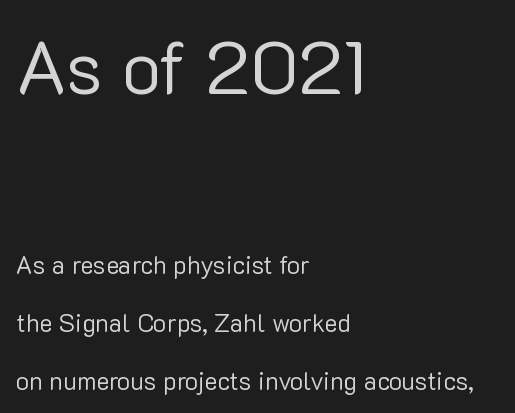
The initial chunk of copy outweighs the following chunk in type size. A typesetter would mark this as roman, not italic. The space between consecutive lines is lavish. Is the letter spacing exaggerated? No — it looks like the ordinary default. Rule under the text: the space is simply empty. Nothing heavy about these letters — not bold at all.
